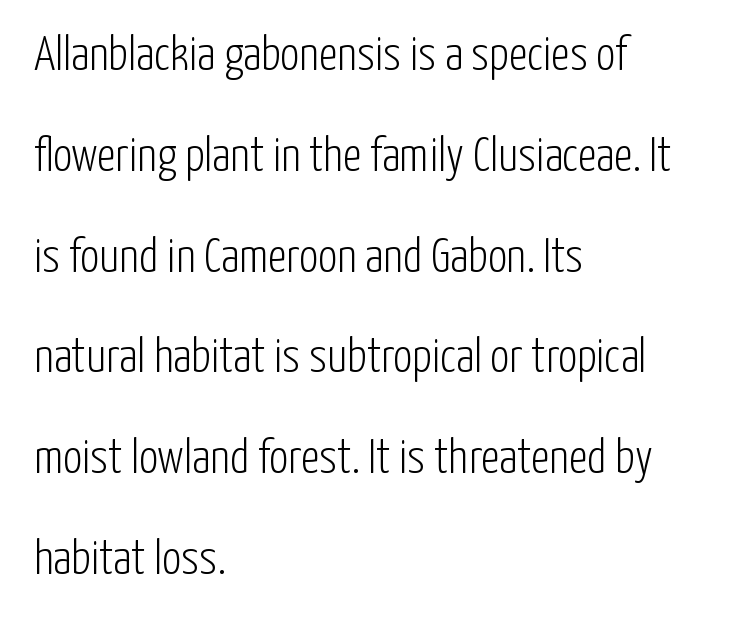
{"serif": "no", "italic": "no", "bold": "no", "weight": "light", "width": "condensed", "stroke_contrast": "low", "x_height": "medium", "monospaced": "no", "underline": "no", "align": "left", "line_spacing": "loose", "line_spacing_ratio": 2.1, "letter_spacing": "normal", "letter_spacing_em": 0.0, "glyph_px": 48}
